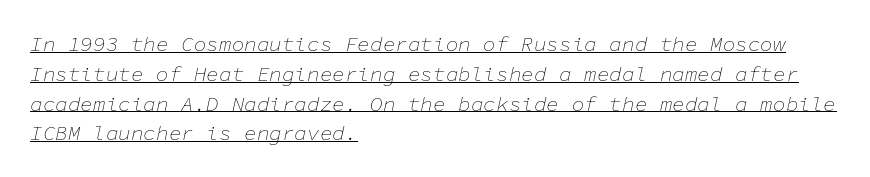
Q: Is the text bold? A: No.
Q: Is the text italic (slanted)? A: Yes, it leans right by about 11 degrees.
Q: Is the text underlined? A: Yes.
Q: How is the paragraph aligned? A: Left-aligned.
Q: Is the spacing between letters normal or unusually wide? A: Normal.
Q: Is the spacing between lines tight, normal or loose? A: Normal.
